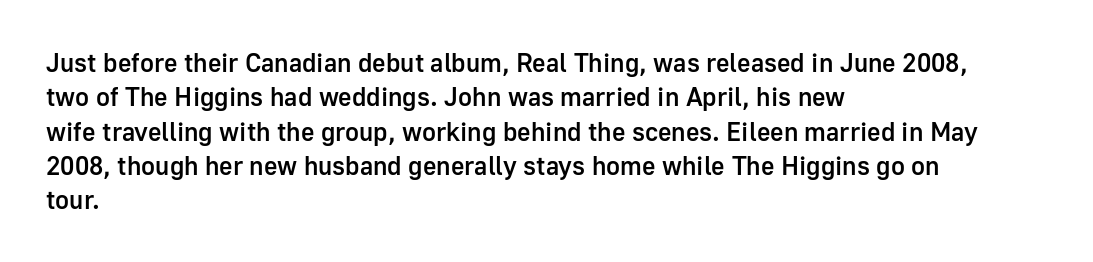
{"italic": "no", "bold": "semi", "underline": "no", "align": "left", "line_spacing": "normal", "line_spacing_ratio": 1.32, "letter_spacing": "normal", "letter_spacing_em": 0.0, "glyph_px": 26}
